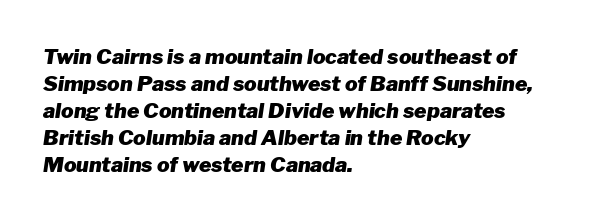
{"italic": "yes", "lean": "right", "slant_degrees": 8, "bold": "yes", "underline": "no", "align": "left", "line_spacing": "normal", "line_spacing_ratio": 1.28, "letter_spacing": "normal", "letter_spacing_em": 0.0, "glyph_px": 21}
